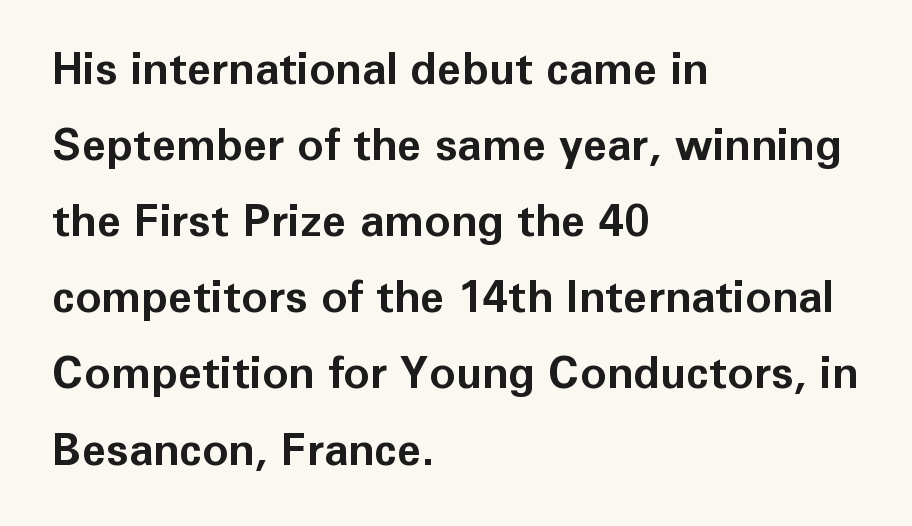
The characters display no serif detailing; their extremities are plain. Default kerning and tracking; the words read as compact shapes. The string is rendered with underlining switched off. This sample has the flowing, uneven cadence of proportional lettering. In terms of weight, the rendering is a true, heavy bold.
